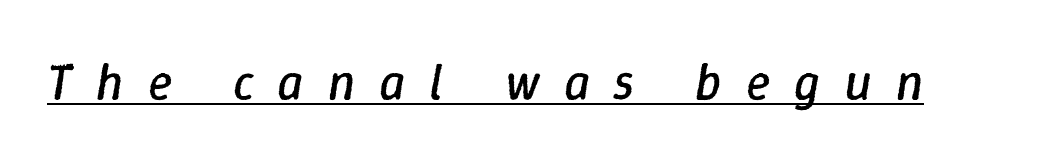
Q: Is the text bold? A: No.
Q: Is the text italic (slanted)? A: Yes, it leans right by about 9 degrees.
Q: Is the text underlined? A: Yes.
Q: Is the spacing between letters normal or unusually wide? A: Unusually wide.
Q: Width (condensed, normal, or wide)? A: Normal.
Q: Stroke contrast? A: Low.
Q: x-height? A: Medium.
Q: Monospaced? A: No.
